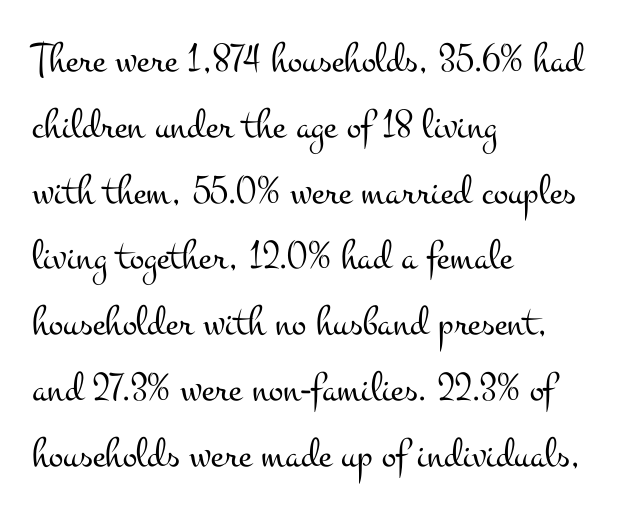
Q: Is the text bold? A: No.
Q: Is the text italic (slanted)? A: Yes.
Q: Is the text underlined? A: No.
Q: How is the paragraph aligned? A: Left-aligned.
Q: Is the spacing between letters normal or unusually wide? A: Normal.
Q: Is the spacing between lines tight, normal or loose? A: Normal.
Q: Width (condensed, normal, or wide)? A: Wide.
Q: Stroke contrast? A: Medium.
Q: x-height? A: Small.
Q: Monospaced? A: No.
